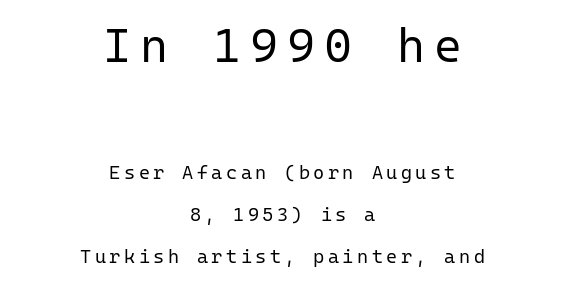
Note the uniform advance width — an 'i' takes as much space as an 'm'. Letters have the restrained weight of plain body copy at most. Designer's note — italics off, roman on. Regarding leading, the lines here are spaced well apart. The compositor balanced each line on the midline.
